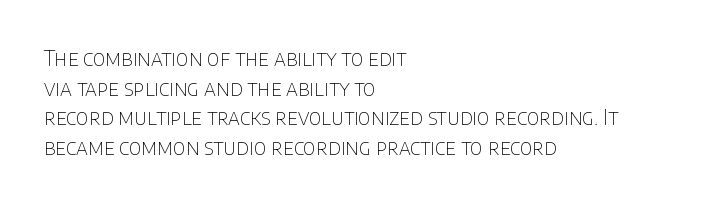
The image shows 21 px text type, upright; set left-aligned, normal line spacing (1.41x), normal letter spacing, not underlined.
